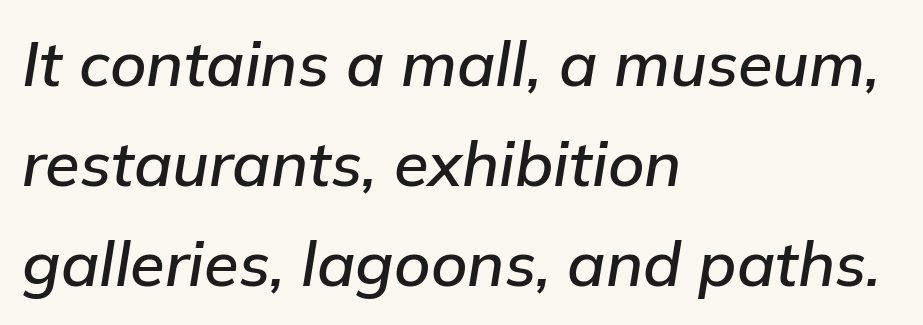
The image shows 63 px text type, italic (leaning right); set left-aligned, normal line spacing (1.59x), normal letter spacing, not underlined; low stroke contrast and a medium x-height.
